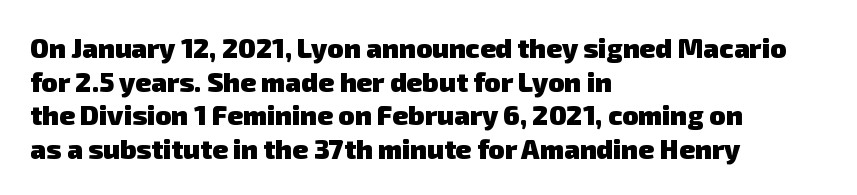
The strokes are fattened all the way to bold. The glyphs are unaccompanied by any horizontal stroke below them. Teacher's note: observe the even left margin — that is flush-left alignment. Does extra space separate the letters? No, they use regular spacing. Honestly, the row spacing looks completely unremarkable.
